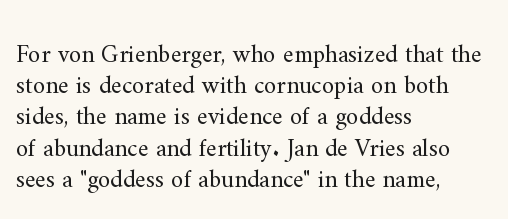
Spacing between characters is what you'd get straight out of the box. Ordinary non-slanted type is in use. The compositor pushed each line to the left boundary. Rows of type keep a routine distance in the vertical direction.
